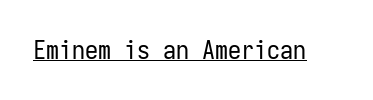
{"italic": "no", "bold": "no", "underline": "yes", "letter_spacing": "normal", "letter_spacing_em": 0.0, "glyph_px": 26}
